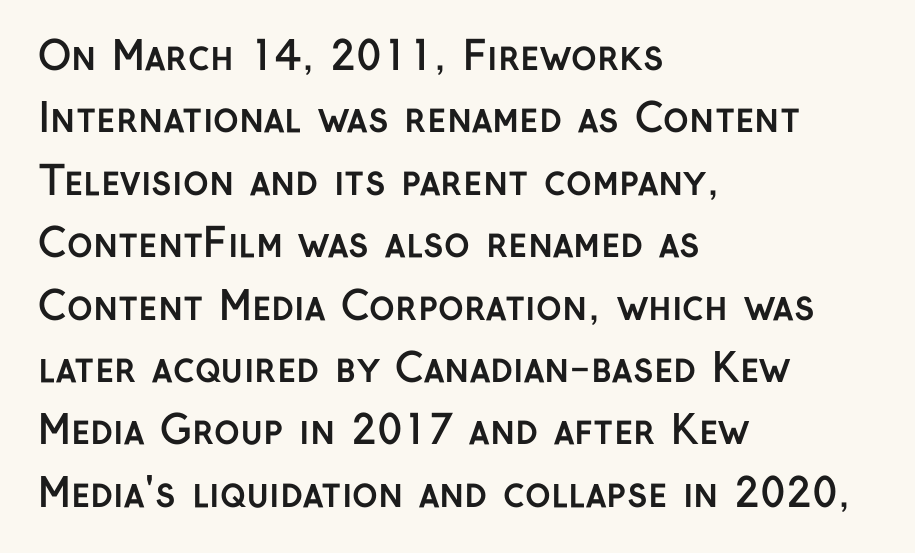
Chunky letters — that's bold for sure. Look at the tracking — it's just the regular setting, nothing added. The lettering holds an erect, upright posture throughout. The face used here is proportionally spaced, like ordinary book or web type. I'd call this a sans setting — the letters go barefoot.
